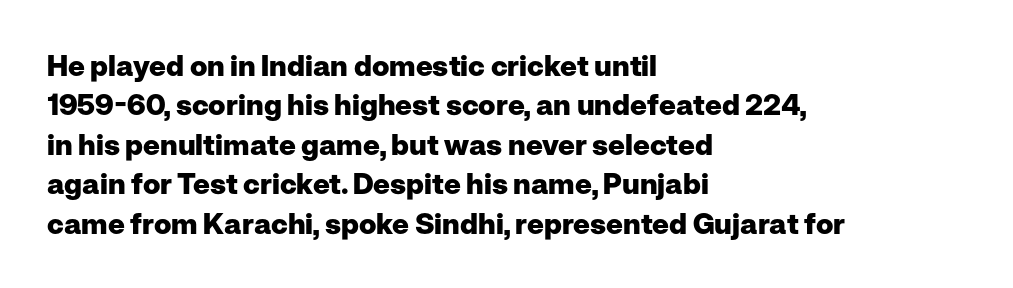
{"serif": "no", "italic": "no", "bold": "yes", "weight": "heavy", "width": "normal", "stroke_contrast": "low", "x_height": "medium", "monospaced": "no", "underline": "no", "align": "left", "line_spacing": "normal", "line_spacing_ratio": 1.36, "letter_spacing": "normal", "letter_spacing_em": 0.0, "glyph_px": 29}
